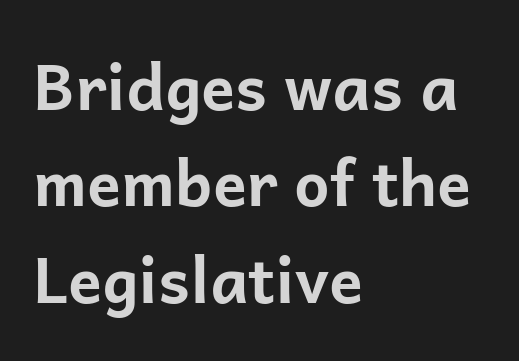
Q: Is the text bold? A: Yes.
Q: Is the text italic (slanted)? A: No, it is upright.
Q: Is the typeface a serif or a sans-serif typeface? A: Sans-serif.
Q: Is the text underlined? A: No.
Q: How is the paragraph aligned? A: Left-aligned.
Q: Is the spacing between letters normal or unusually wide? A: Normal.
Q: Is the spacing between lines tight, normal or loose? A: Normal.
Q: Width (condensed, normal, or wide)? A: Normal.
Q: Stroke contrast? A: Low.
Q: x-height? A: Medium.
Q: Monospaced? A: No.
